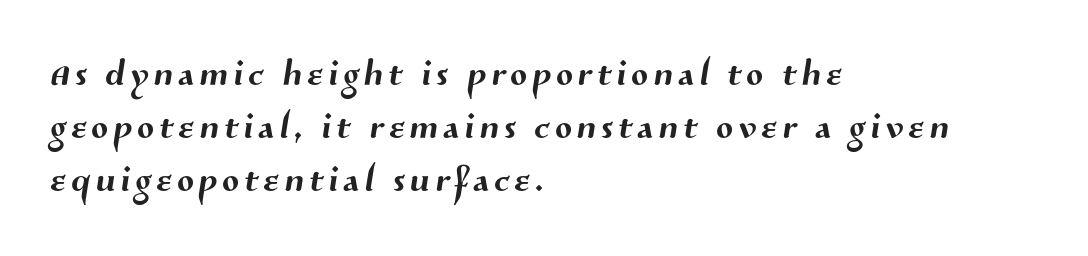
The image shows 49 px sans-serif type; set left-aligned, tight line spacing (1.08x), not underlined; medium stroke contrast and a medium x-height.
